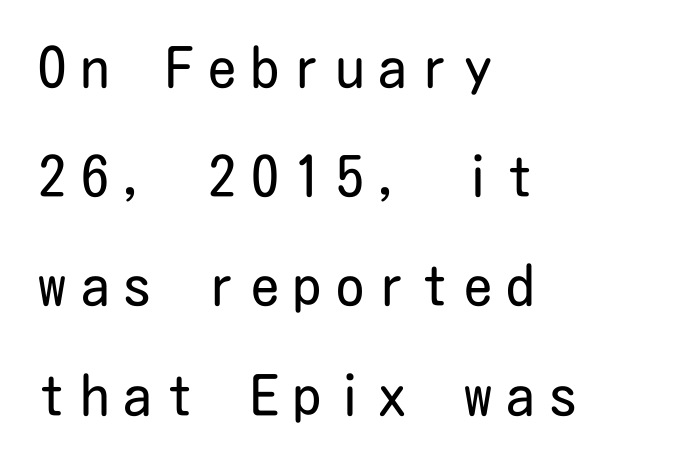
Q: Is the text bold? A: No.
Q: Is the text italic (slanted)? A: No, it is upright.
Q: Is the typeface a serif or a sans-serif typeface? A: Sans-serif.
Q: Is the text underlined? A: No.
Q: How is the paragraph aligned? A: Left-aligned.
Q: Is the spacing between letters normal or unusually wide? A: Unusually wide.
Q: Is the spacing between lines tight, normal or loose? A: Loose.
Q: Width (condensed, normal, or wide)? A: Condensed.
Q: Stroke contrast? A: Low.
Q: x-height? A: Medium.
